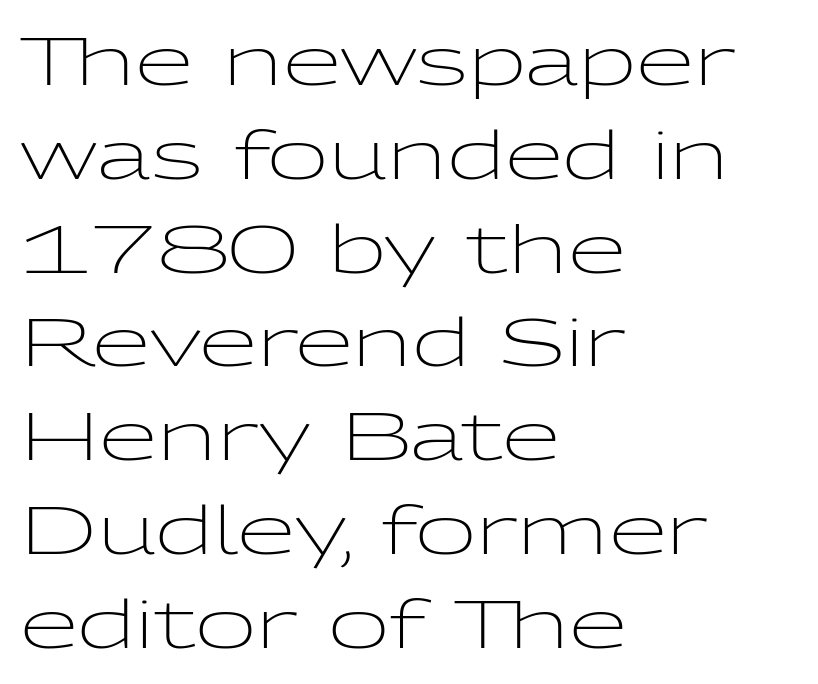
Q: Is the text bold? A: No.
Q: Is the text italic (slanted)? A: No, it is upright.
Q: Is the typeface a serif or a sans-serif typeface? A: Sans-serif.
Q: Is the text underlined? A: No.
Q: How is the paragraph aligned? A: Left-aligned.
Q: Is the spacing between letters normal or unusually wide? A: Normal.
Q: Is the spacing between lines tight, normal or loose? A: Normal.
Q: Width (condensed, normal, or wide)? A: Wide.
Q: Stroke contrast? A: Low.
Q: x-height? A: Medium.
Q: Monospaced? A: No.
